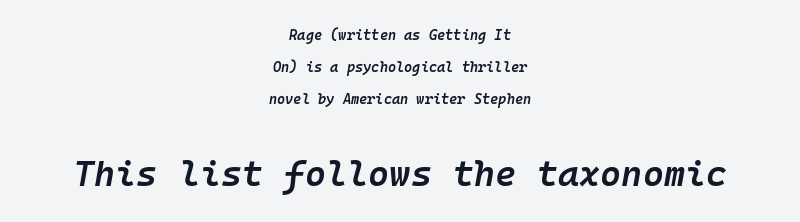
{"italic": "yes", "lean": "right", "slant_degrees": 10, "bold": "semi", "weight": "semibold", "width": "normal", "stroke_contrast": "low", "x_height": "medium", "monospaced": "yes", "underline": "no", "align": "center", "line_spacing": "loose", "line_spacing_ratio": 2.28, "letter_spacing": "normal", "letter_spacing_em": 0.0, "larger_block": "second", "size_ratio": 2.57, "glyph_px": 36}
